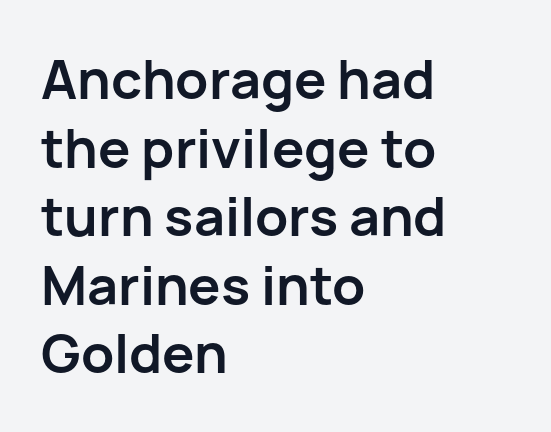
The image shows 54 px semibold sans-serif type, upright; set left-aligned, normal line spacing (1.27x), normal letter spacing, not underlined; low stroke contrast and a medium x-height.
